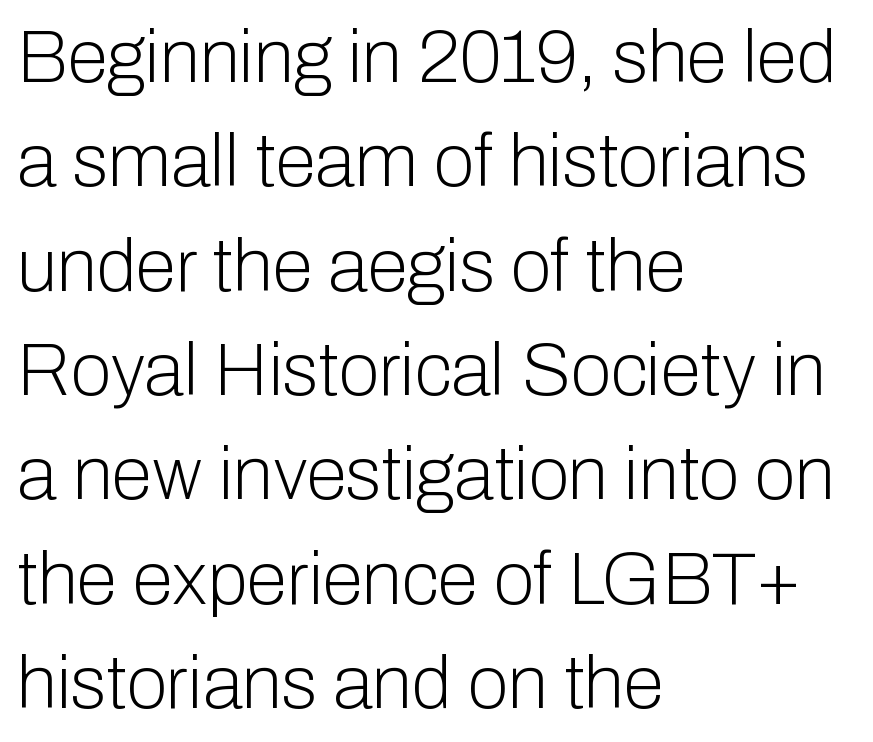
The image shows 74 px light sans-serif type, upright; set left-aligned, normal line spacing (1.41x), normal letter spacing, not underlined; low stroke contrast and a medium x-height.
